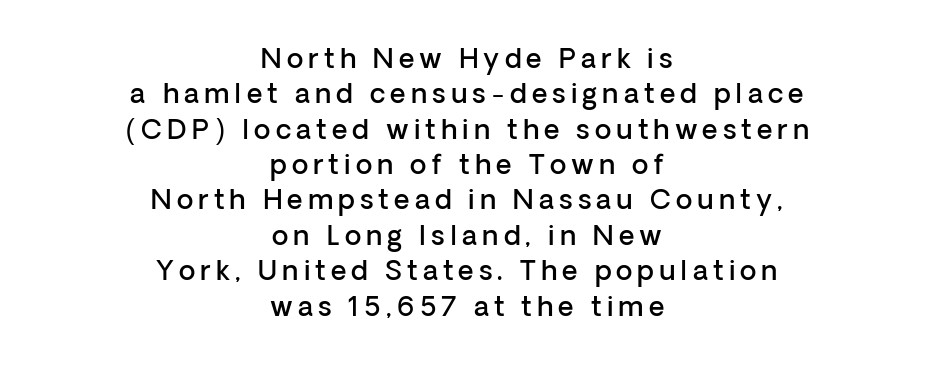
The image shows 27 px text type, upright; set centered, normal line spacing (1.31x), not underlined.
